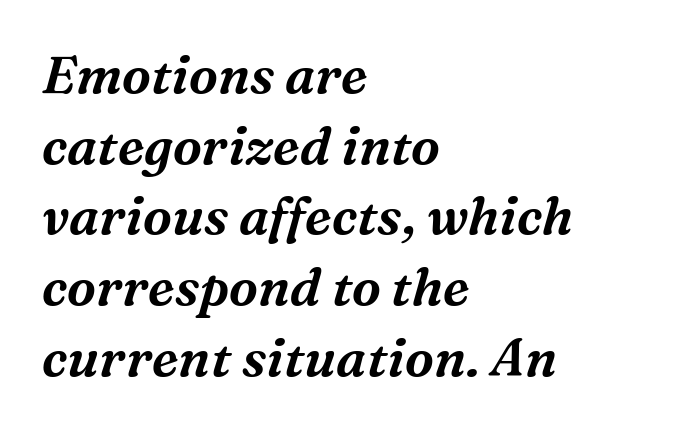
{"serif": "yes", "italic": "yes", "lean": "right", "slant_degrees": 16, "width": "normal", "stroke_contrast": "medium", "x_height": "medium", "monospaced": "no", "underline": "no", "align": "left", "line_spacing": "normal", "line_spacing_ratio": 1.36, "letter_spacing": "normal", "letter_spacing_em": 0.0, "glyph_px": 52}
